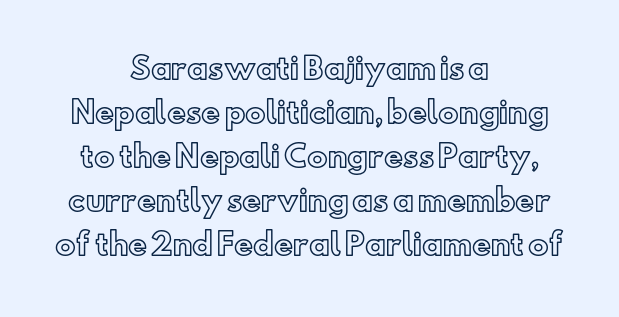
The image shows 29 px text type, upright; set centered, normal line spacing (1.52x), normal letter spacing, not underlined; a small x-height.
